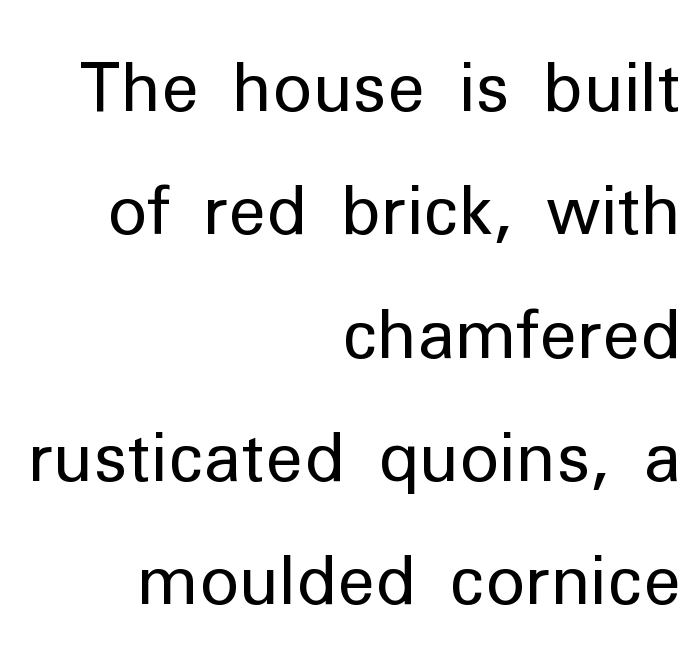
{"serif": "no", "italic": "no", "bold": "no", "weight": "regular", "width": "normal", "stroke_contrast": "low", "x_height": "medium", "monospaced": "no", "underline": "no", "align": "right", "line_spacing_ratio": 1.84, "letter_spacing": "normal", "letter_spacing_em": 0.0, "glyph_px": 67}
